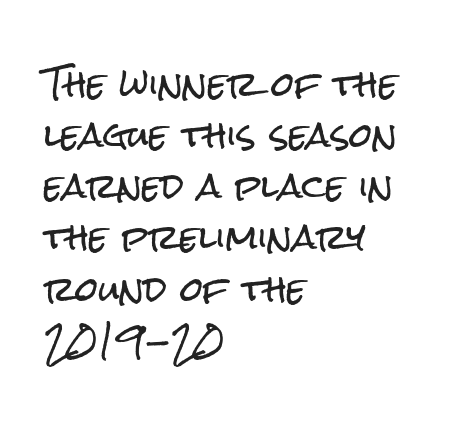
The image shows 33 px condensed sans-serif type, upright; set left-aligned, normal line spacing (1.55x), normal letter spacing, not underlined; low stroke contrast and a medium x-height.
